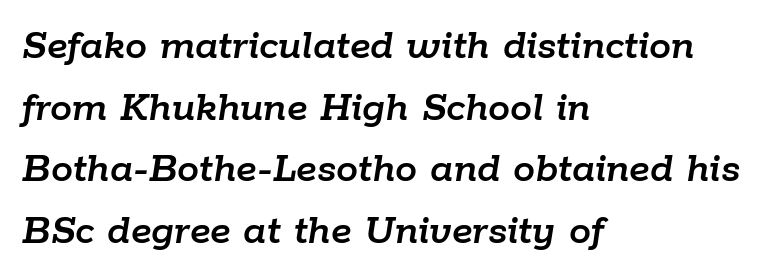
Q: Is the text italic (slanted)? A: Yes, it leans right by about 9 degrees.
Q: Is the text underlined? A: No.
Q: How is the paragraph aligned? A: Left-aligned.
Q: Is the spacing between letters normal or unusually wide? A: Normal.
Q: Is the spacing between lines tight, normal or loose? A: Normal.
Q: Width (condensed, normal, or wide)? A: Normal.
Q: Stroke contrast? A: Low.
Q: x-height? A: Medium.
Q: Monospaced? A: No.
